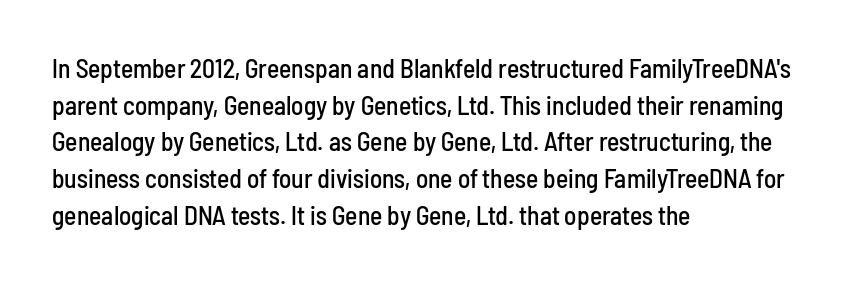
Q: Is the text italic (slanted)? A: No, it is upright.
Q: Is the text underlined? A: No.
Q: How is the paragraph aligned? A: Left-aligned.
Q: Is the spacing between letters normal or unusually wide? A: Normal.
Q: Is the spacing between lines tight, normal or loose? A: Normal.
